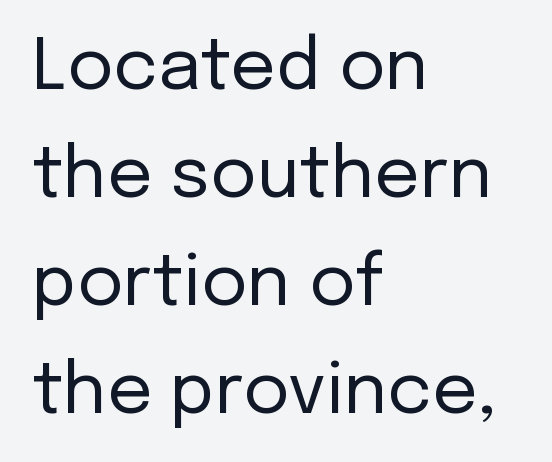
The image shows 71 px regular-weight sans-serif type, upright; set left-aligned, normal line spacing (1.52x), normal letter spacing, not underlined; low stroke contrast and a medium x-height.
